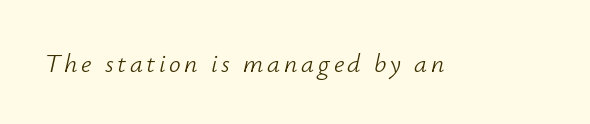
{"italic": "yes", "lean": "right", "slant_degrees": 12, "bold": "no", "underline": "no", "glyph_px": 26}
